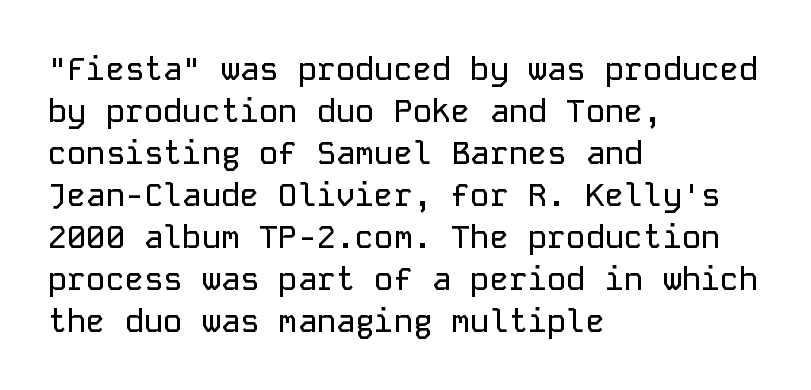
The image shows 32 px sans-serif type, upright, monospaced; set left-aligned, normal line spacing (1.31x), normal letter spacing, not underlined; low stroke contrast and a medium x-height.
